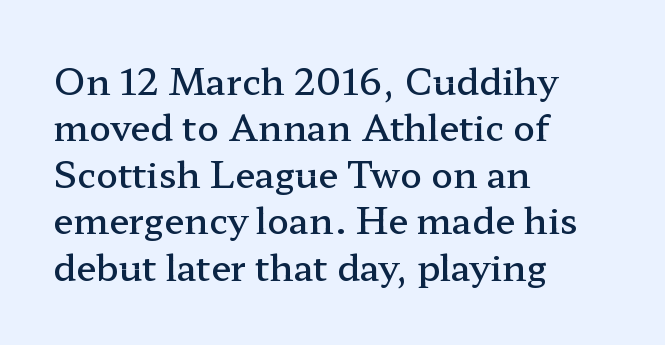
The image shows 36 px semibold, wide serif type, upright; set left-aligned, normal line spacing (1.29x), normal letter spacing, not underlined; low stroke contrast and a medium x-height.
